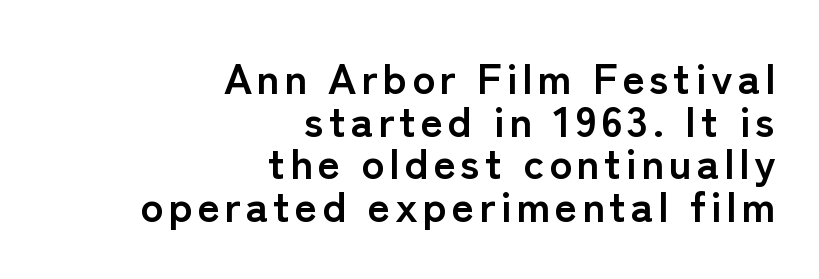
The image shows 43 px semibold sans-serif type, upright; set right-aligned, tight line spacing (0.99x), not underlined; low stroke contrast and a medium x-height.
